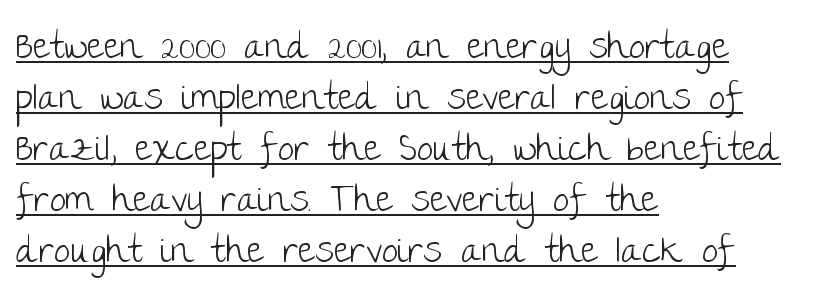
Is the stroke heavy? The answer is a plain regular-or-lighter. The rendering uses the underline text-decoration. Notice how the passage keeps a crisp vertical edge on the left only. Rows of type keep a routine distance in the vertical direction. Between one letter and the next there's only the usual sliver of space. Ordinary non-slanted type is in use.
